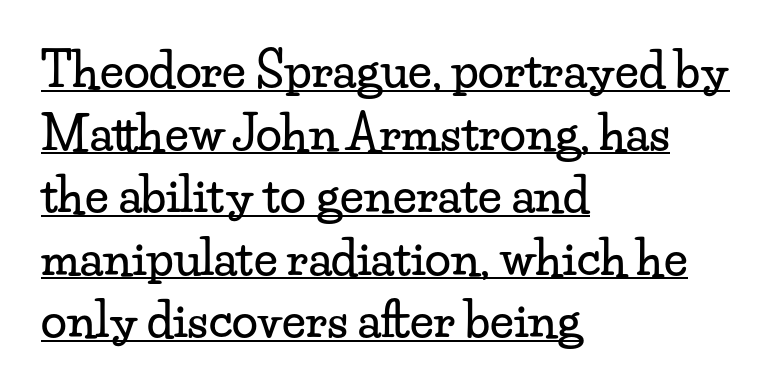
{"serif": "yes", "italic": "no", "width": "wide", "stroke_contrast": "low", "x_height": "small", "monospaced": "no", "underline": "yes", "align": "left", "line_spacing": "normal", "line_spacing_ratio": 1.33, "letter_spacing": "normal", "letter_spacing_em": 0.0, "glyph_px": 47}
